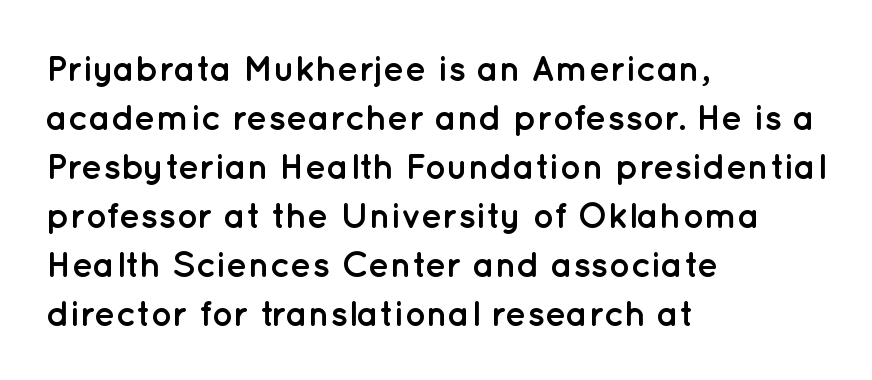
Q: Is the text bold? A: Yes.
Q: Is the text italic (slanted)? A: No, it is upright.
Q: Is the typeface a serif or a sans-serif typeface? A: Sans-serif.
Q: Is the text underlined? A: No.
Q: How is the paragraph aligned? A: Left-aligned.
Q: Is the spacing between letters normal or unusually wide? A: Normal.
Q: Is the spacing between lines tight, normal or loose? A: Normal.
Q: Width (condensed, normal, or wide)? A: Normal.
Q: Stroke contrast? A: Low.
Q: x-height? A: Medium.
Q: Monospaced? A: No.
